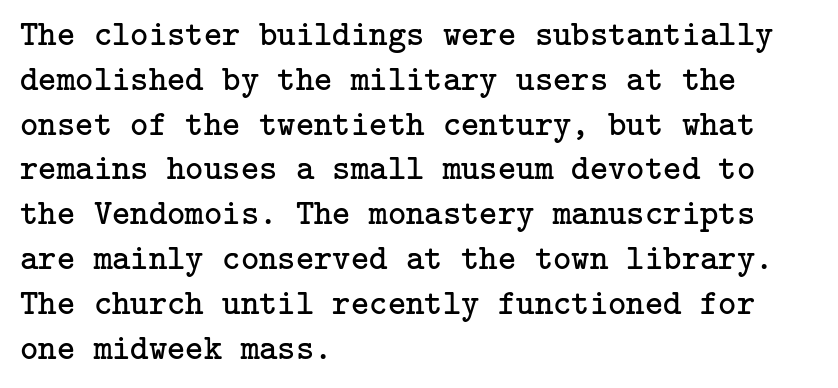
The image shows 35 px regular-weight serif type, upright; set left-aligned, normal line spacing (1.28x), normal letter spacing, not underlined; low stroke contrast and a medium x-height.
